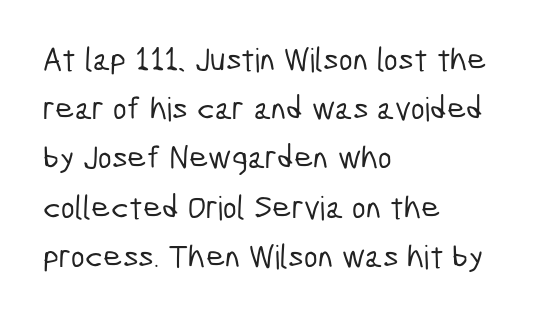
Character widths vary here, with narrow letters taking less room than wide ones. Compared with typical paragraphs, the rows here are spaced about the same. Letter spacing: default. Check under the words: just untouched page. The typeface chosen for these lines omits serifs. The paragraph shown leans on its left margin.
